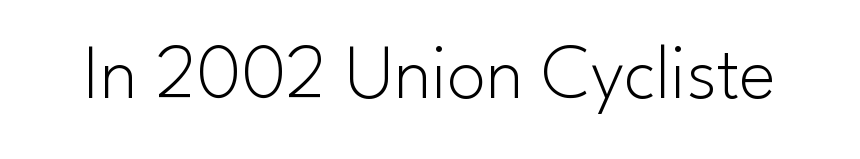
Q: Is the text bold? A: No.
Q: Is the text italic (slanted)? A: No, it is upright.
Q: Is the typeface a serif or a sans-serif typeface? A: Sans-serif.
Q: Is the text underlined? A: No.
Q: Is the spacing between letters normal or unusually wide? A: Normal.
Q: Width (condensed, normal, or wide)? A: Normal.
Q: Stroke contrast? A: Low.
Q: x-height? A: Small.
Q: Monospaced? A: No.
